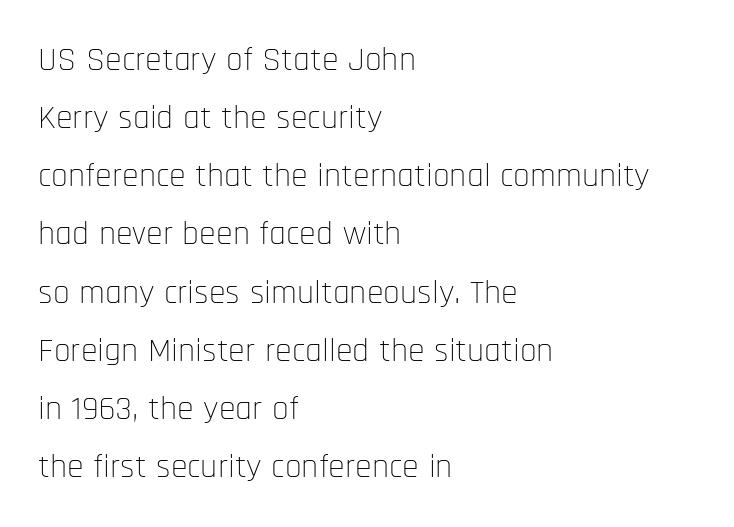
The image shows 34 px thin, condensed sans-serif type, upright; set left-aligned, line spacing 1.71x, normal letter spacing, not underlined; low stroke contrast and a large x-height.
